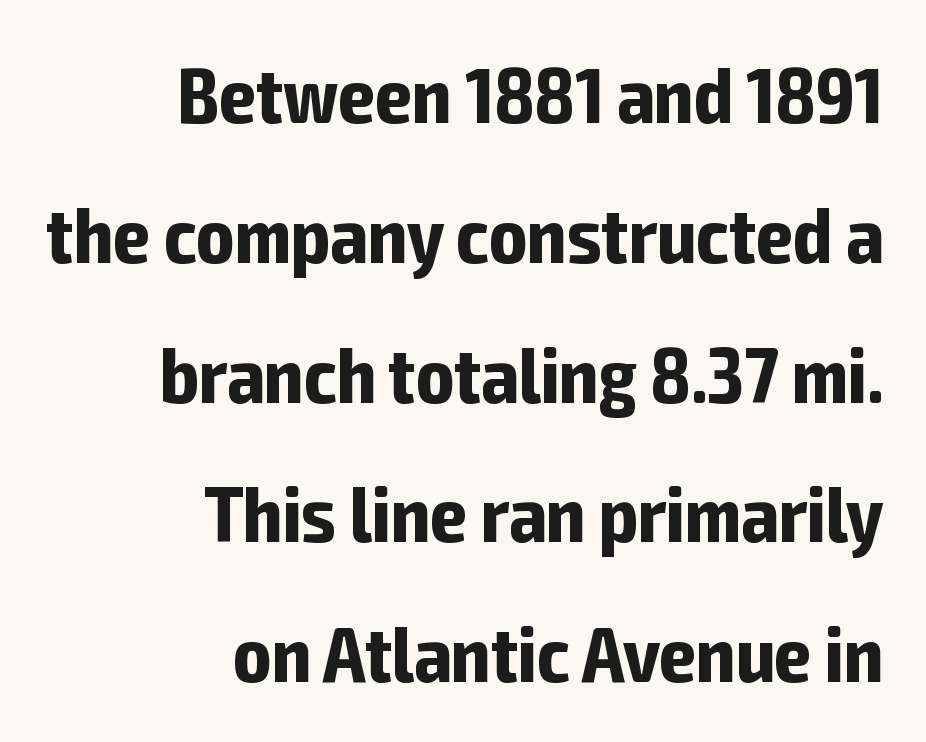
Q: Is the text bold? A: Yes.
Q: Is the text italic (slanted)? A: No, it is upright.
Q: Is the typeface a serif or a sans-serif typeface? A: Sans-serif.
Q: Is the text underlined? A: No.
Q: How is the paragraph aligned? A: Right-aligned.
Q: Is the spacing between letters normal or unusually wide? A: Normal.
Q: Width (condensed, normal, or wide)? A: Condensed.
Q: Stroke contrast? A: Low.
Q: x-height? A: Medium.
Q: Monospaced? A: No.
